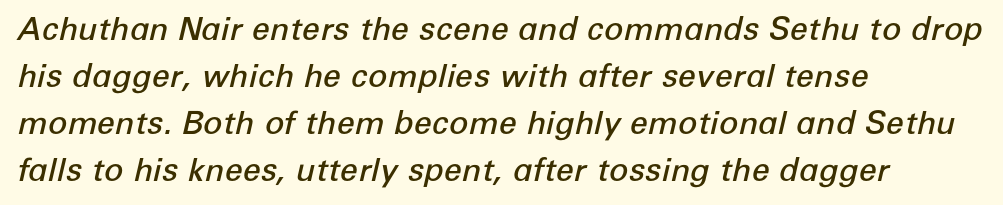
In terms of letterspacing, this is plain default setting. Compared with typical paragraphs, the rows here are spaced about the same. The letters advance in unequal steps, a hallmark of proportional type. Would a proofreader flag this as italicized? Yes. Set as a demibold, roughly 600 on the weight scale. Lines of text with bare space underneath.
